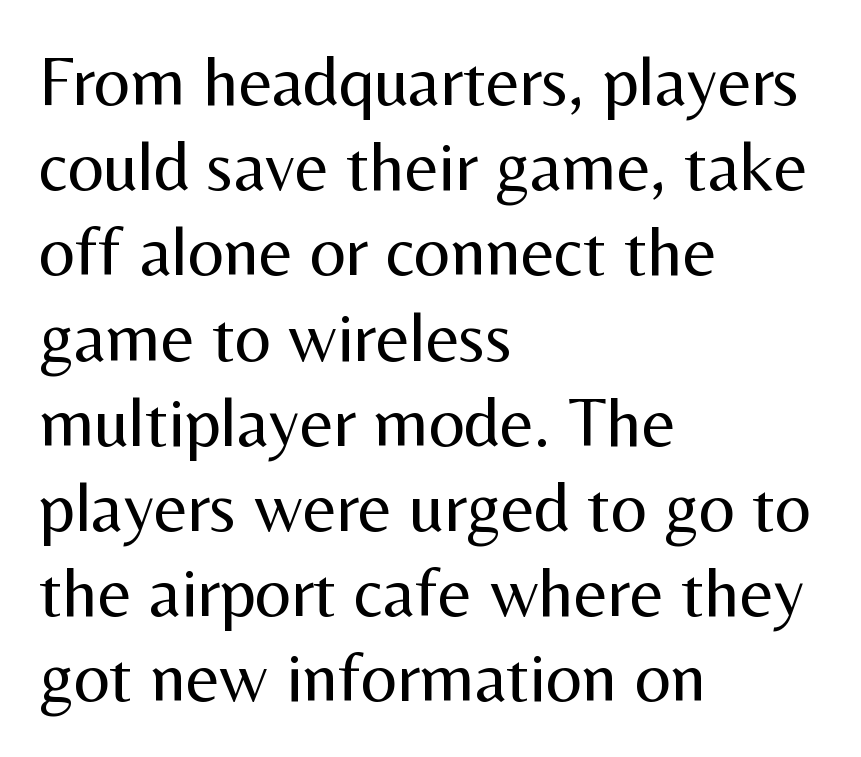
{"serif": "no", "italic": "no", "bold": "no", "weight": "regular", "width": "normal", "stroke_contrast": "medium", "x_height": "medium", "monospaced": "no", "underline": "no", "align": "left", "line_spacing_ratio": 1.2, "letter_spacing": "normal", "letter_spacing_em": 0.0, "glyph_px": 71}
